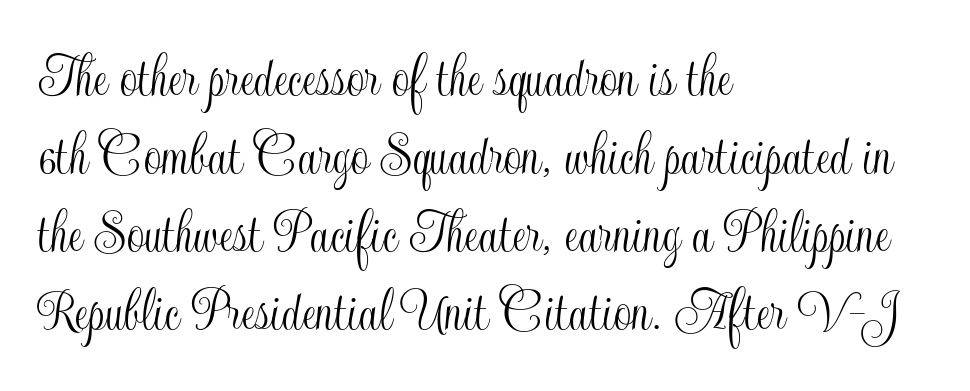
The image shows 63 px condensed type; set left-aligned, line spacing 1.24x, normal letter spacing, not underlined; a small x-height.
